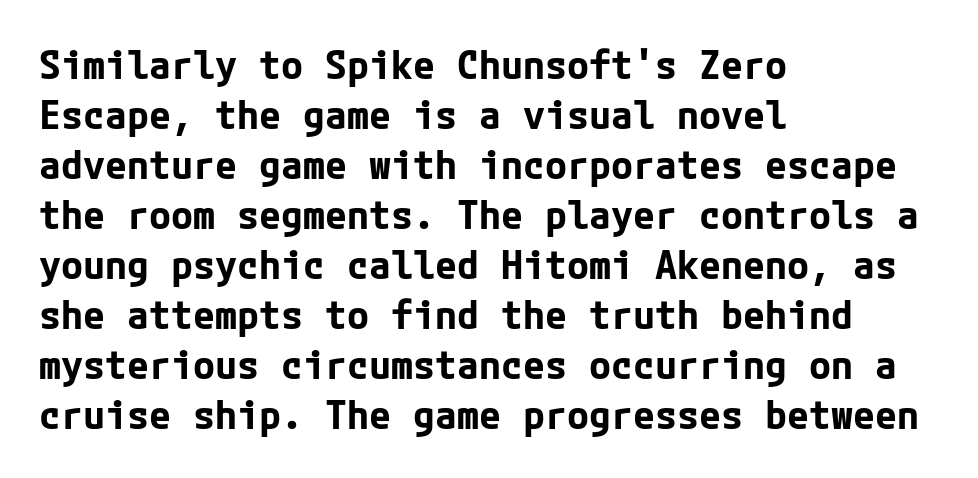
The image shows 40 px bold sans-serif type, upright; set left-aligned, normal line spacing (1.25x), normal letter spacing, not underlined; low stroke contrast and a medium x-height.
